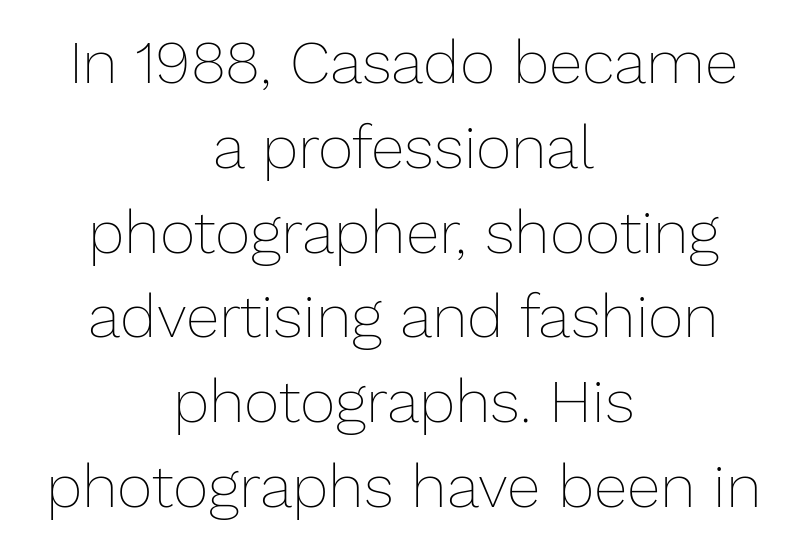
{"italic": "no", "bold": "no", "weight": "thin", "width": "normal", "stroke_contrast": "low", "x_height": "medium", "monospaced": "no", "underline": "no", "align": "center", "line_spacing": "normal", "line_spacing_ratio": 1.39, "letter_spacing": "normal", "letter_spacing_em": 0.0, "glyph_px": 61}
